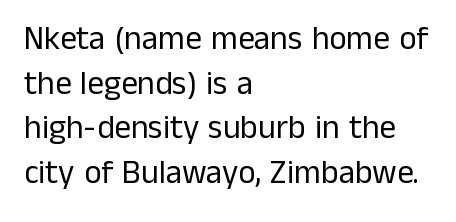
{"serif": "no", "italic": "no", "bold": "no", "weight": "regular", "width": "normal", "stroke_contrast": "low", "x_height": "medium", "monospaced": "no", "underline": "no", "align": "left", "line_spacing": "normal", "line_spacing_ratio": 1.35, "letter_spacing": "normal", "letter_spacing_em": 0.0, "glyph_px": 33}
